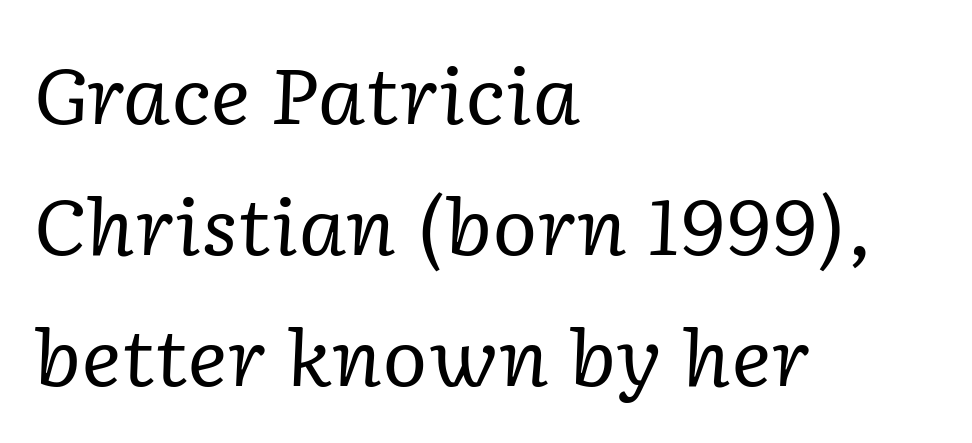
{"serif": "yes", "italic": "yes", "lean": "right", "slant_degrees": 2, "bold": "no", "weight": "regular", "width": "normal", "stroke_contrast": "low", "x_height": "medium", "monospaced": "no", "underline": "no", "align": "left", "line_spacing": "normal", "line_spacing_ratio": 1.7, "letter_spacing": "normal", "letter_spacing_em": 0.0, "glyph_px": 77}
